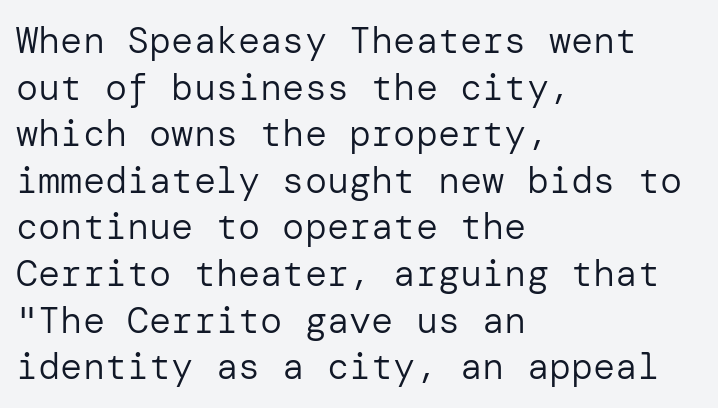
{"serif": "no", "italic": "no", "bold": "no", "weight": "regular", "width": "normal", "stroke_contrast": "low", "x_height": "medium", "underline": "no", "align": "left", "line_spacing": "normal", "line_spacing_ratio": 1.26, "letter_spacing": "normal", "letter_spacing_em": 0.0, "glyph_px": 37}
